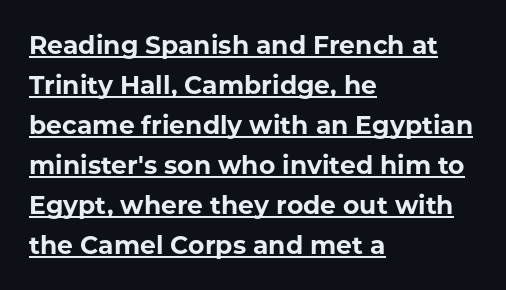
{"italic": "no", "bold": "yes", "underline": "yes", "align": "left", "line_spacing": "normal", "line_spacing_ratio": 1.6, "letter_spacing": "normal", "letter_spacing_em": 0.0, "glyph_px": 25}
